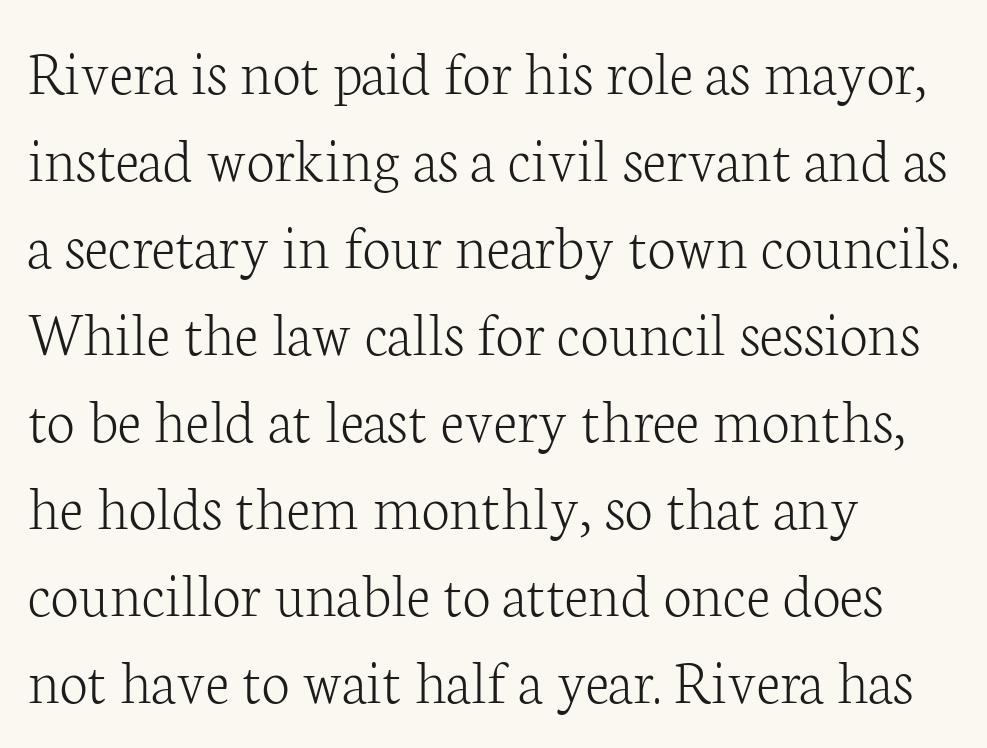
Interline gaps are of average width in this sample. This is not heavy type; no bold has been used. The type is set solid horizontally, with unmodified tracking. If you drew a line through each stem, it would be perfectly vertical. A clean baseline with only descenders dipping below it.
